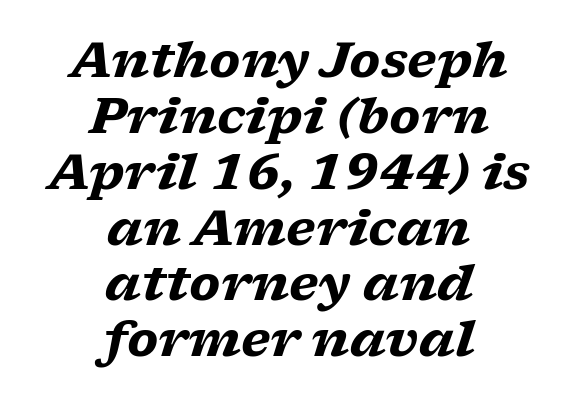
Here the designer chose a conventional face with non-uniform glyph widths. The vertical gap from one line to the next is small. The rendering keeps characters at their native spacing. Characters are canted at an angle relative to the baseline's perpendicular. The rendering positions every line midway between the sides. Stroke thickness is high; the sample reads as a true bold.
